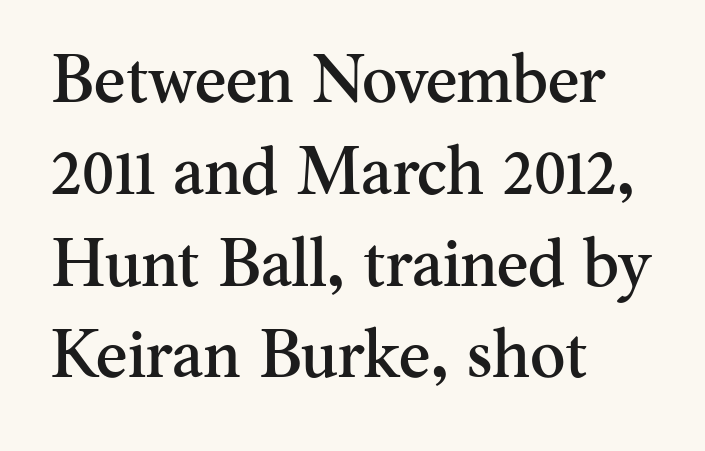
The image shows 67 px serif type, upright; set left-aligned, normal line spacing (1.37x), normal letter spacing, not underlined; medium stroke contrast and a small x-height.
